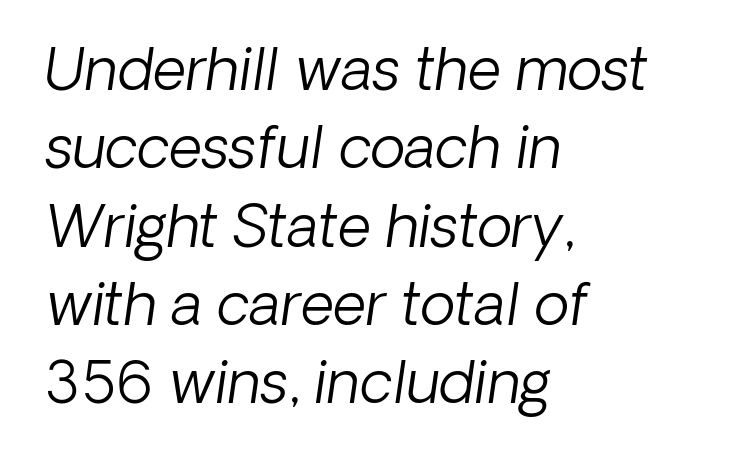
{"italic": "yes", "lean": "right", "slant_degrees": 8, "bold": "no", "weight": "light", "width": "normal", "stroke_contrast": "low", "x_height": "medium", "monospaced": "no", "underline": "no", "align": "left", "line_spacing": "normal", "line_spacing_ratio": 1.35, "letter_spacing": "normal", "letter_spacing_em": 0.0, "glyph_px": 58}
